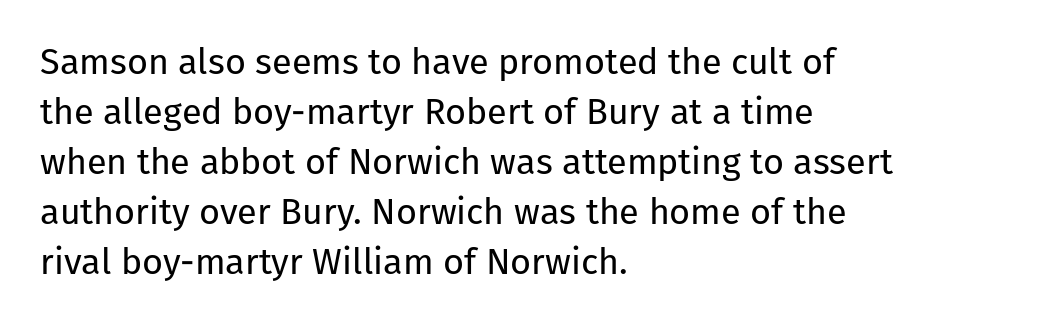
The image shows 36 px regular-weight sans-serif type, upright; set left-aligned, normal line spacing (1.39x), normal letter spacing, not underlined; low stroke contrast and a medium x-height.
